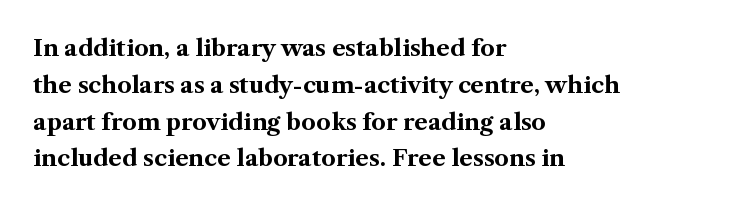
The passage shown stacks its lines at a standard gap. The rag falls on the right side of this text block. Nope, not italic — everything's standing straight. Rule under the text: the space is simply empty. The face used here is rendered with its standard letterfit.
